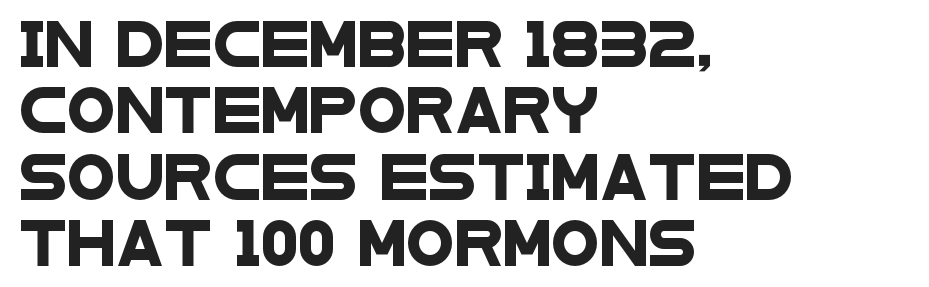
{"serif": "no", "width": "wide", "stroke_contrast": "low", "x_height": "large", "monospaced": "no", "underline": "no", "align": "left", "line_spacing": "normal", "line_spacing_ratio": 1.51, "letter_spacing": "normal", "letter_spacing_em": 0.0, "glyph_px": 44}
